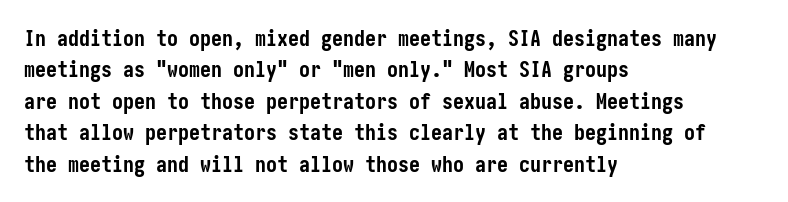
The image shows 22 px bold type, upright; set left-aligned, normal line spacing (1.43x), normal letter spacing, not underlined.
